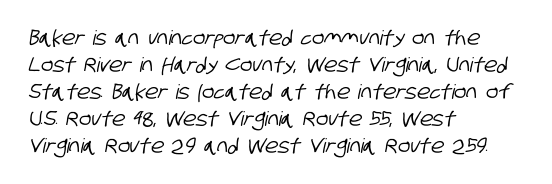
Letters rest on an invisible, unmarked baseline. All the whitespace from short lines collects on the right. Standard letterfit; no display-style spreading of the glyphs. Is there much room between lines? A standard amount, neither cramped nor airy.
